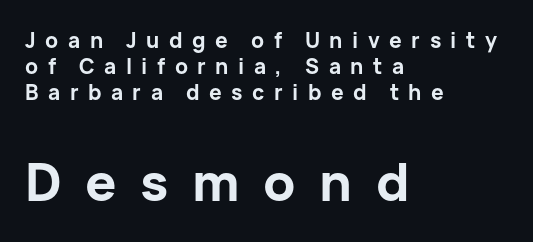
{"serif": "no", "italic": "no", "bold": "yes", "weight": "bold", "width": "normal", "stroke_contrast": "low", "x_height": "medium", "monospaced": "no", "underline": "no", "align": "left", "line_spacing_ratio": 1.24, "letter_spacing": "wide", "letter_spacing_em": 0.45, "larger_block": "second", "size_ratio": 2.48, "glyph_px": 52}
